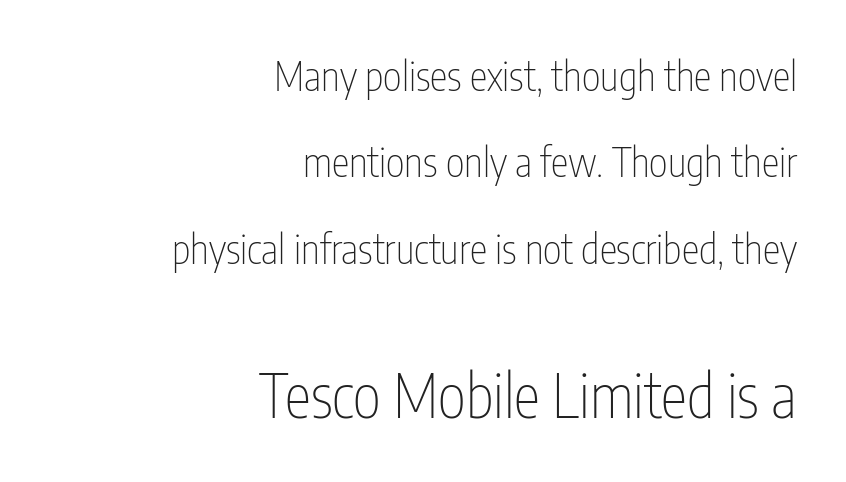
{"serif": "no", "italic": "no", "bold": "no", "weight": "thin", "width": "condensed", "stroke_contrast": "low", "x_height": "medium", "monospaced": "no", "underline": "no", "align": "right", "line_spacing": "loose", "line_spacing_ratio": 2.16, "letter_spacing": "normal", "letter_spacing_em": 0.0, "larger_block": "second", "size_ratio": 1.5, "glyph_px": 60}
